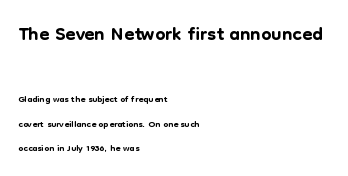
{"serif": "no", "italic": "no", "width": "normal", "stroke_contrast": "low", "x_height": "medium", "monospaced": "no", "underline": "no", "align": "left", "line_spacing_ratio": 1.73, "letter_spacing": "normal", "letter_spacing_em": 0.0, "larger_block": "first", "size_ratio": 2.07, "glyph_px": 29}
